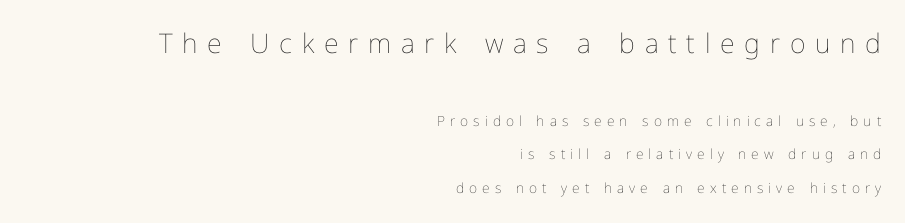
The face looks like a standard text weight, possibly lighter. The lettering stays uniformly vertical, giving the passage a roman look. Typesetter's note — upper block bumped up in size, lower block left smaller. Anything drawn beneath the words? Only blank space.
